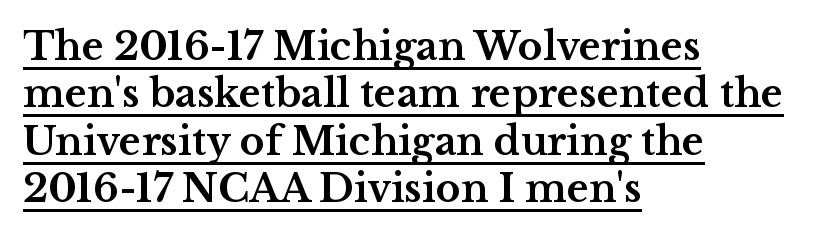
Q: Is the text bold? A: Yes.
Q: Is the text italic (slanted)? A: No, it is upright.
Q: Is the typeface a serif or a sans-serif typeface? A: Serif.
Q: Is the text underlined? A: Yes.
Q: How is the paragraph aligned? A: Left-aligned.
Q: Is the spacing between letters normal or unusually wide? A: Normal.
Q: Is the spacing between lines tight, normal or loose? A: Normal.
Q: Width (condensed, normal, or wide)? A: Wide.
Q: Stroke contrast? A: Medium.
Q: x-height? A: Medium.
Q: Monospaced? A: No.
